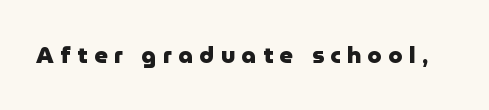
Each glyph is drawn with heavy, bold strokes. This sample uses an upright cut, with every glyph sitting square on the baseline. Underline: absent. The tracking reads as deliberately expanded to a designer's eye.
